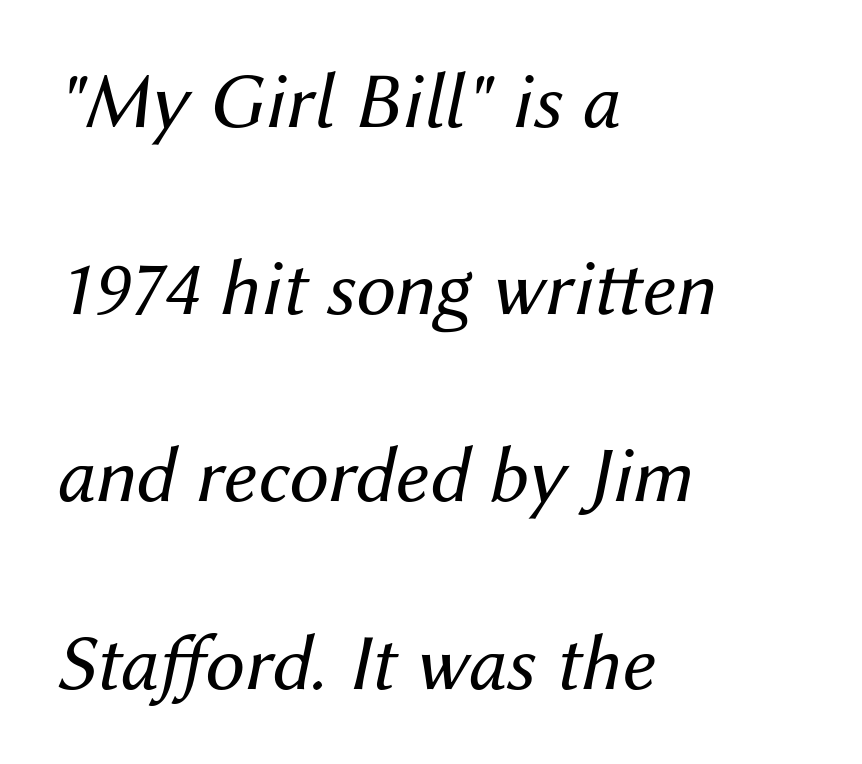
The image shows 80 px regular-weight type, italic (leaning right); set left-aligned, loose line spacing (2.34x), normal letter spacing, not underlined; medium stroke contrast and a medium x-height.
